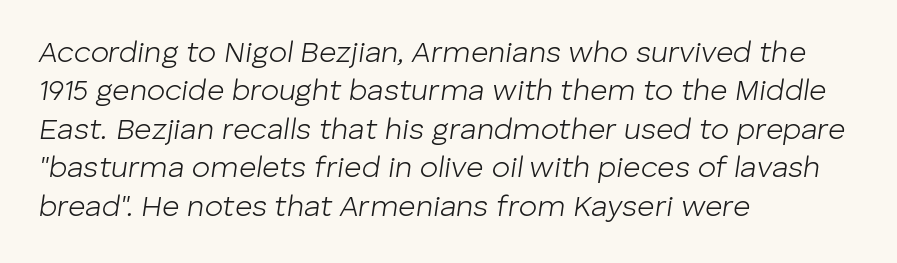
The image shows 30 px light type, italic (leaning right); set left-aligned, normal line spacing (1.28x), normal letter spacing, not underlined; low stroke contrast and a medium x-height.
